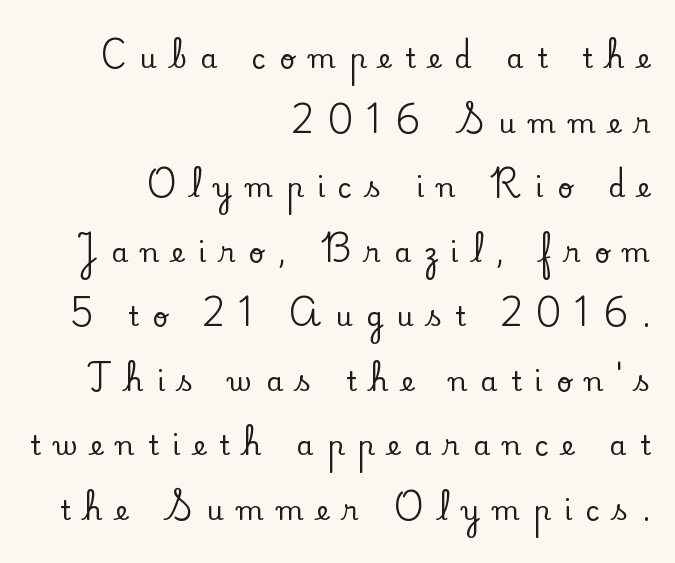
{"italic": "no", "underline": "no", "align": "right", "line_spacing": "loose", "line_spacing_ratio": 2.39, "letter_spacing": "wide", "letter_spacing_em": 0.5, "glyph_px": 27}
